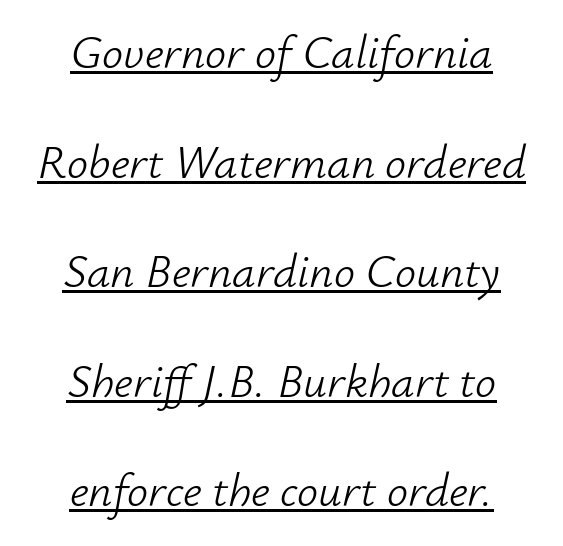
The image shows 47 px light type, italic (leaning right); set centered, loose line spacing (2.33x), normal letter spacing, underlined; low stroke contrast and a small x-height.
